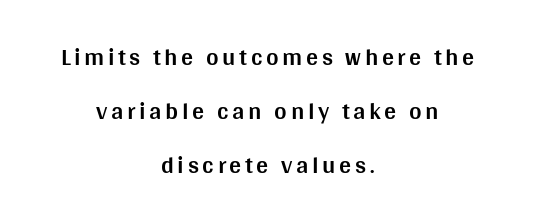
{"italic": "no", "bold": "yes", "underline": "no", "align": "center", "line_spacing": "loose", "line_spacing_ratio": 2.25, "glyph_px": 24}
